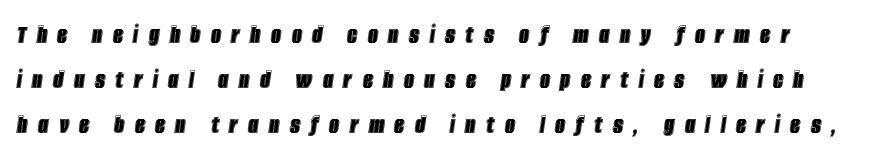
The image shows 28 px condensed type, italic (leaning right); set normal line spacing (1.6x), unusually wide letter spacing (+0.37 em), not underlined; a large x-height.
